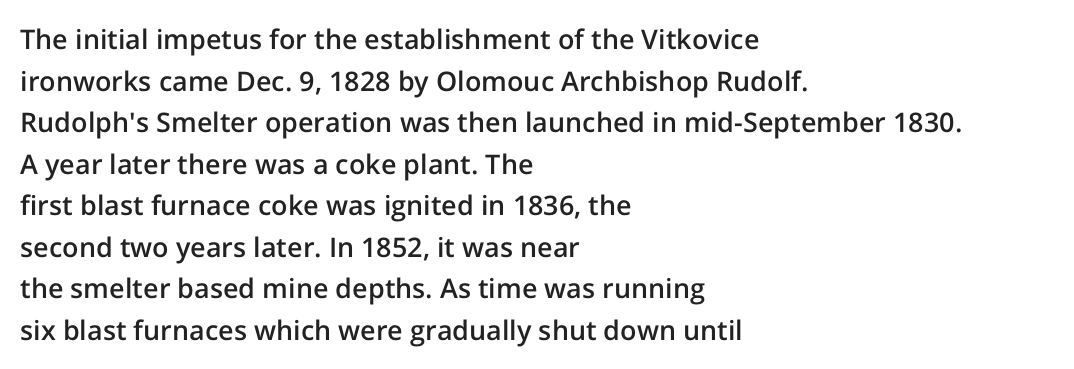
Q: Is the text bold? A: Semi-bold.
Q: Is the text italic (slanted)? A: No, it is upright.
Q: Is the text underlined? A: No.
Q: How is the paragraph aligned? A: Left-aligned.
Q: Is the spacing between letters normal or unusually wide? A: Normal.
Q: Is the spacing between lines tight, normal or loose? A: Normal.
